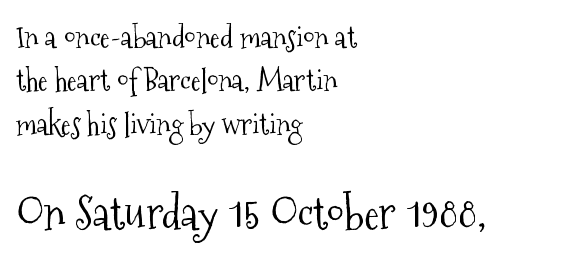
Italic: no, the glyphs are upright roman. The rendering shows small feet on the letterforms — a serif design. One-word summary of the alignment: left. Inter-character spacing is left at the font's built-in metrics. If you squint, the bottom block still reads clearly — it's the larger of the two. Weight class: somewhere from thin through regular.
